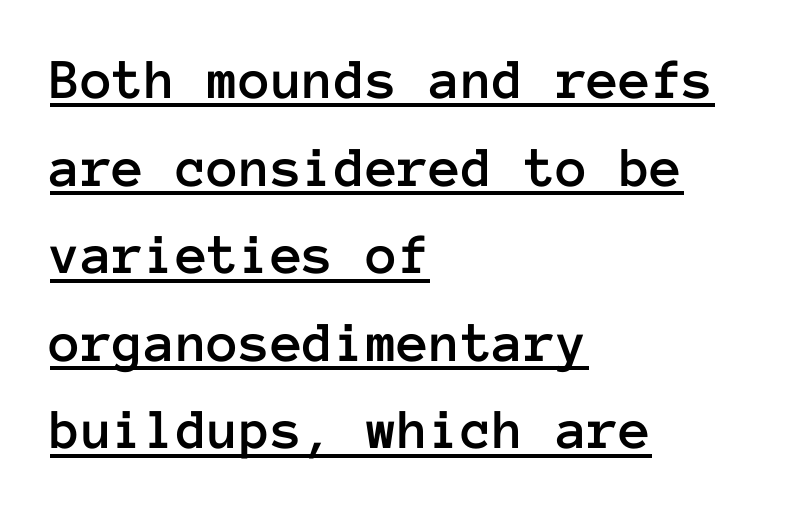
{"italic": "no", "width": "normal", "stroke_contrast": "low", "x_height": "medium", "monospaced": "yes", "underline": "yes", "align": "left", "line_spacing": "normal", "line_spacing_ratio": 1.51, "letter_spacing": "normal", "letter_spacing_em": 0.0, "glyph_px": 58}
